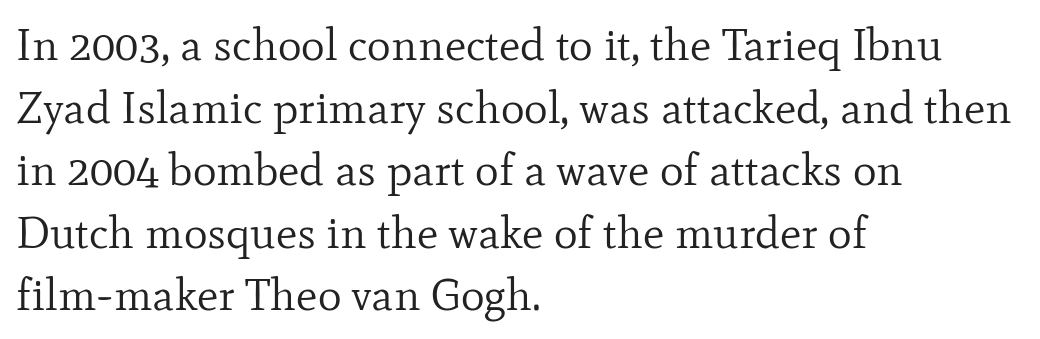
Q: Is the text bold? A: No.
Q: Is the text italic (slanted)? A: No, it is upright.
Q: Is the typeface a serif or a sans-serif typeface? A: Serif.
Q: Is the text underlined? A: No.
Q: How is the paragraph aligned? A: Left-aligned.
Q: Is the spacing between letters normal or unusually wide? A: Normal.
Q: Is the spacing between lines tight, normal or loose? A: Normal.
Q: Width (condensed, normal, or wide)? A: Normal.
Q: Stroke contrast? A: Low.
Q: x-height? A: Small.
Q: Monospaced? A: No.
